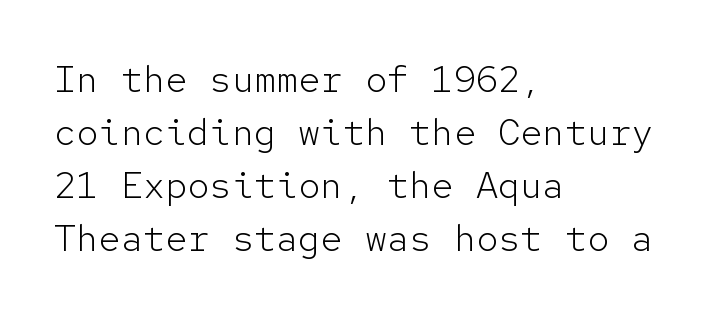
{"serif": "no", "italic": "no", "bold": "no", "weight": "light", "width": "normal", "stroke_contrast": "low", "x_height": "medium", "monospaced": "yes", "underline": "no", "align": "left", "line_spacing": "normal", "line_spacing_ratio": 1.43, "letter_spacing": "normal", "letter_spacing_em": 0.0, "glyph_px": 37}
